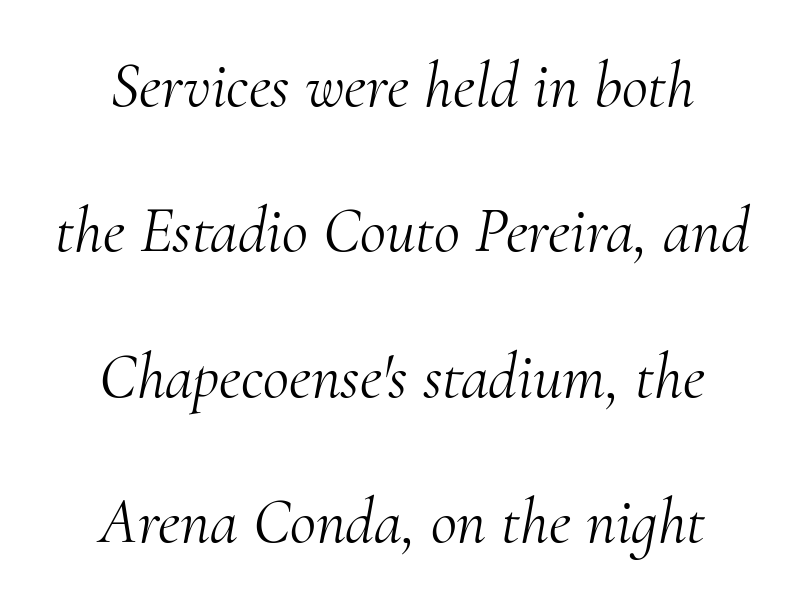
Q: Is the text bold? A: No.
Q: Is the text italic (slanted)? A: Yes, it leans right by about 10 degrees.
Q: Is the typeface a serif or a sans-serif typeface? A: Serif.
Q: Is the text underlined? A: No.
Q: Is the spacing between letters normal or unusually wide? A: Normal.
Q: Is the spacing between lines tight, normal or loose? A: Loose.
Q: Width (condensed, normal, or wide)? A: Normal.
Q: Stroke contrast? A: Medium.
Q: x-height? A: Small.
Q: Monospaced? A: No.
